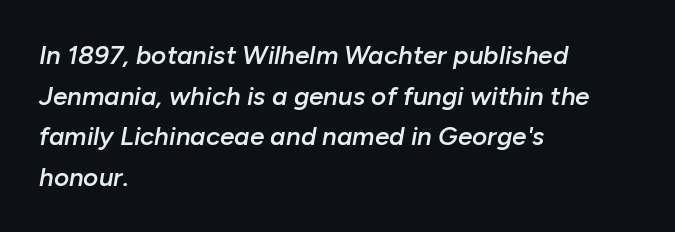
{"italic": "yes", "lean": "right", "slant_degrees": 10, "bold": "semi", "underline": "no", "align": "left", "line_spacing": "normal", "line_spacing_ratio": 1.56, "letter_spacing": "normal", "letter_spacing_em": 0.0, "glyph_px": 26}
